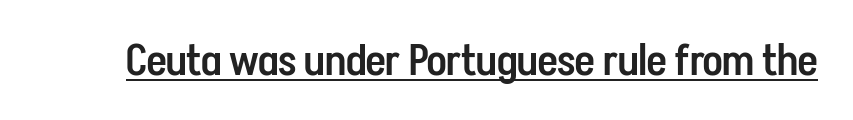
In terms of letterspacing, this is plain default setting. Vertical strokes here are truly vertical. You could not count columns in this text — the font is proportionally spaced. Emphasis is given by a line drawn under the lettering.
